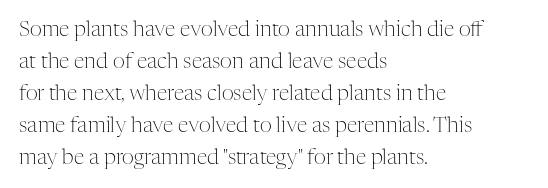
Q: Is the text bold? A: No.
Q: Is the text italic (slanted)? A: No, it is upright.
Q: Is the text underlined? A: No.
Q: How is the paragraph aligned? A: Left-aligned.
Q: Is the spacing between letters normal or unusually wide? A: Normal.
Q: Is the spacing between lines tight, normal or loose? A: Normal.
